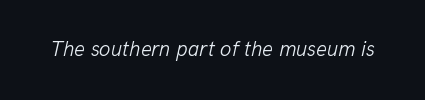
Q: Is the text bold? A: No.
Q: Is the text italic (slanted)? A: Yes, it leans right by about 13 degrees.
Q: Is the text underlined? A: No.
Q: Is the spacing between letters normal or unusually wide? A: Normal.
